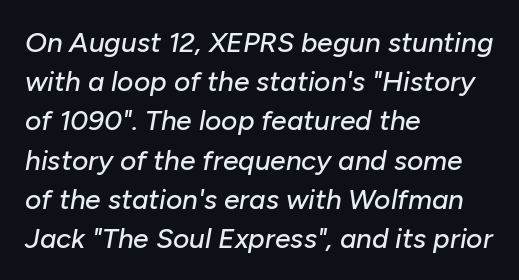
The face used here is proportionally spaced, like ordinary book or web type. Inter-character spacing is left at the font's built-in metrics. The text carries the slant typical of an italic or oblique font. How would I describe the line gaps? Plain and ordinary.
